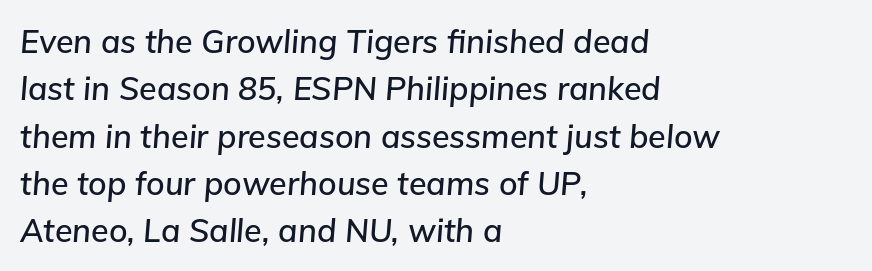
Caption: multi-line text, flush left, ragged right. The space between consecutive lines is moderate. Caption: standard tracking, unaltered. The space beneath each line is pristine and unruled. The rendering uses natural spacing where letterforms have individual widths. Style check: oblique.
